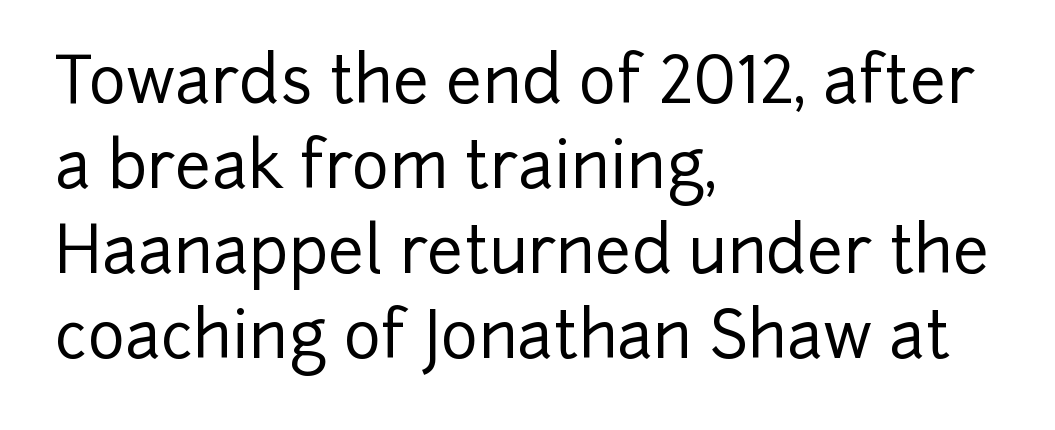
{"serif": "no", "italic": "no", "width": "normal", "stroke_contrast": "low", "x_height": "medium", "monospaced": "no", "underline": "no", "align": "left", "line_spacing": "normal", "line_spacing_ratio": 1.33, "letter_spacing": "normal", "letter_spacing_em": 0.0, "glyph_px": 64}
